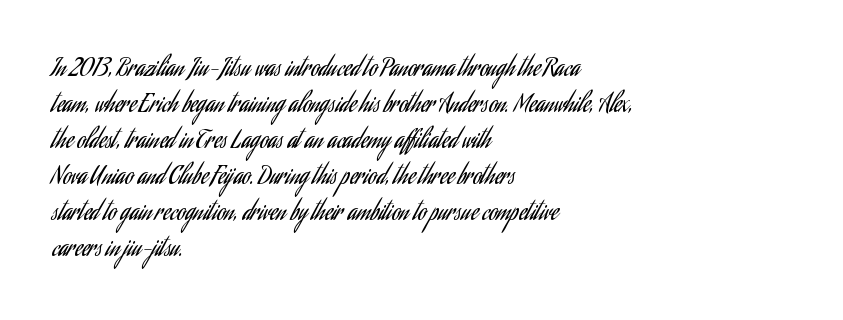
{"bold": "no", "underline": "no", "align": "left", "line_spacing": "normal", "line_spacing_ratio": 1.5, "letter_spacing": "normal", "letter_spacing_em": 0.0, "glyph_px": 24}
